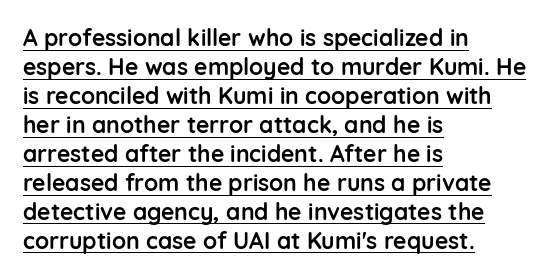
As a designer I'd log this as weight 700, bold. The paragraph has a hard left edge and a soft right edge. Tracking here is standard; glyphs follow each other at the usual distance. Posture: straight, roman, zero tilt. Baseline-to-baseline distance is the conventional proportion of letter height.
